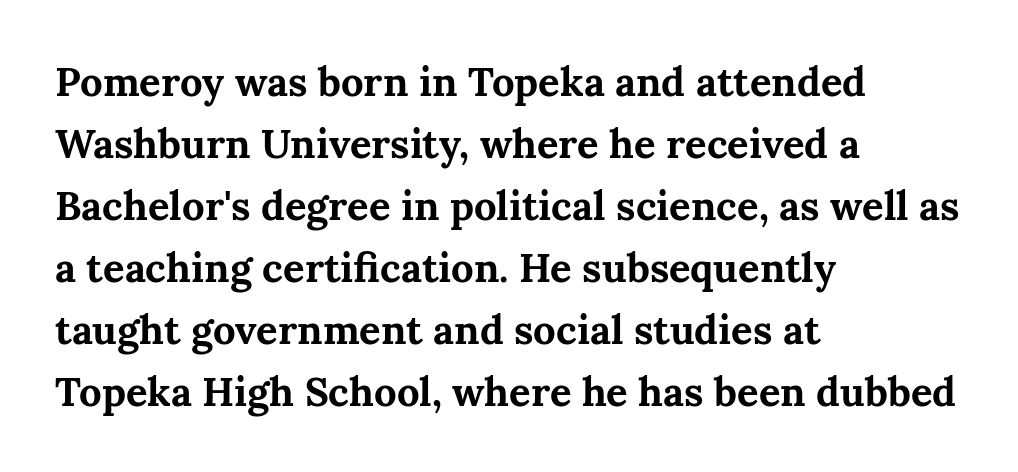
Q: Is the text bold? A: Yes.
Q: Is the text italic (slanted)? A: No, it is upright.
Q: Is the typeface a serif or a sans-serif typeface? A: Serif.
Q: Is the text underlined? A: No.
Q: How is the paragraph aligned? A: Left-aligned.
Q: Is the spacing between letters normal or unusually wide? A: Normal.
Q: Is the spacing between lines tight, normal or loose? A: Normal.
Q: Width (condensed, normal, or wide)? A: Normal.
Q: Stroke contrast? A: Medium.
Q: x-height? A: Medium.
Q: Monospaced? A: No.
